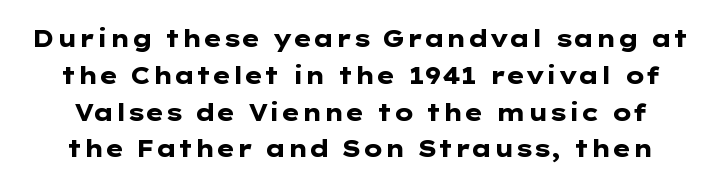
When letters stand straight like this, we call the style roman or upright. Unmarked baselines from the first word to the last. Reading down the column, the eye jumps a familiar distance to each next line. Inter-character spacing is left at the font's built-in metrics.
